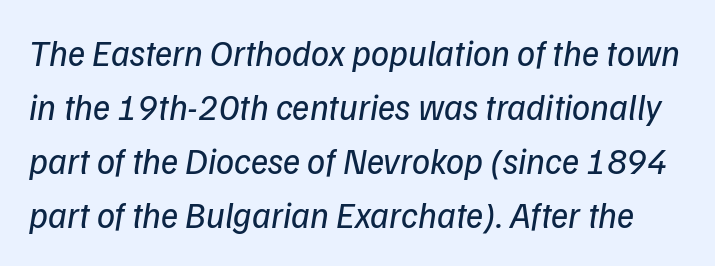
{"serif": "no", "bold": "no", "weight": "regular", "width": "normal", "stroke_contrast": "low", "x_height": "medium", "monospaced": "no", "underline": "no", "line_spacing": "normal", "line_spacing_ratio": 1.5, "letter_spacing": "normal", "letter_spacing_em": 0.0, "glyph_px": 36}
